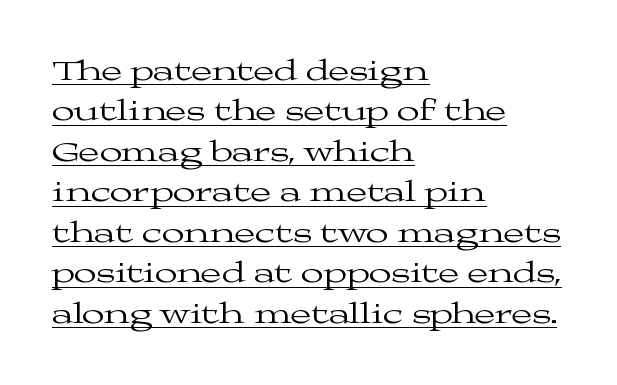
{"serif": "yes", "italic": "no", "bold": "no", "weight": "regular", "width": "wide", "stroke_contrast": "medium", "x_height": "medium", "monospaced": "no", "underline": "yes", "align": "left", "line_spacing": "normal", "line_spacing_ratio": 1.35, "letter_spacing": "normal", "letter_spacing_em": 0.0, "glyph_px": 30}
